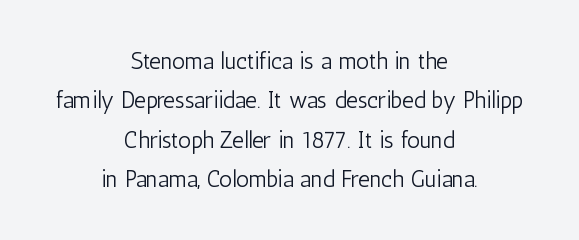
{"italic": "no", "bold": "no", "underline": "no", "align": "center", "line_spacing_ratio": 1.71, "letter_spacing": "normal", "letter_spacing_em": 0.0, "glyph_px": 23}
